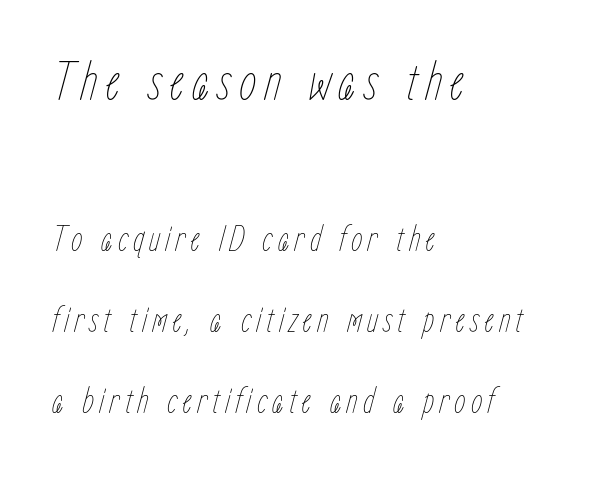
The lines in this sample share a left origin and differ only in where they stop. Notice the wide empty band between every row — that's loose leading. Rule under the text: the space is simply empty. Notice how the stems are inclined rather than vertical — that's the hallmark of italics. Heaviness? Minimal to ordinary, like unemphasized prose. Varying glyph widths throughout — classic text-font behaviour.
